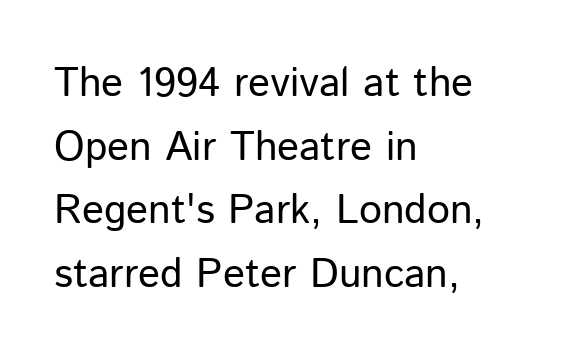
Q: Is the text bold? A: No.
Q: Is the text italic (slanted)? A: No, it is upright.
Q: Is the typeface a serif or a sans-serif typeface? A: Sans-serif.
Q: Is the text underlined? A: No.
Q: How is the paragraph aligned? A: Left-aligned.
Q: Is the spacing between letters normal or unusually wide? A: Normal.
Q: Is the spacing between lines tight, normal or loose? A: Normal.
Q: Width (condensed, normal, or wide)? A: Normal.
Q: Stroke contrast? A: Low.
Q: x-height? A: Medium.
Q: Monospaced? A: No.
